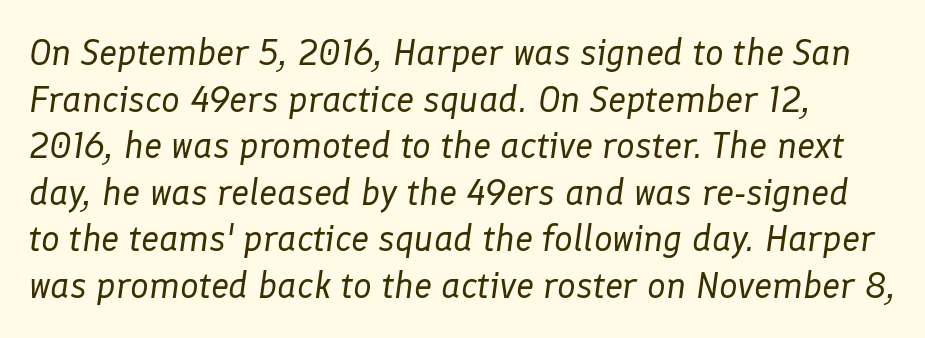
The image shows 37 px regular-weight type, italic (leaning right); set normal line spacing (1.26x), normal letter spacing, not underlined; low stroke contrast and a medium x-height.
